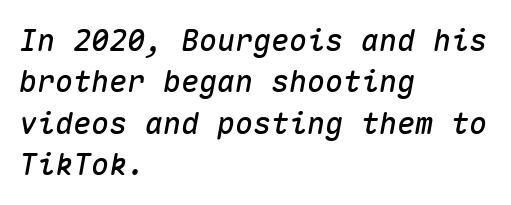
If you drew a ruler down the left edge, every line would touch it. A clean baseline with only descenders dipping below it. The letterforms sit shoulder to shoulder at normal distance. Every character sits at an angle, as italics do. Leading matches the norm, producing a regular column. Do the characters align in a grid? Yes, the font is monospaced.
